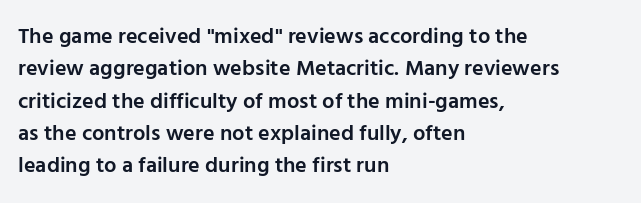
The image shows 22 px text type, upright; set left-aligned, normal line spacing (1.47x), normal letter spacing, not underlined.
